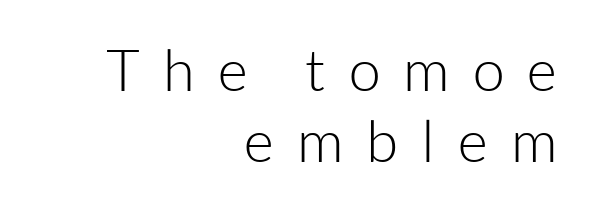
In terms of posture, this sample is upright. These lines are rendered in a variable-pitch font. Casual observation: everything's shoved over to the right. A typesetter would label this face a sans.
